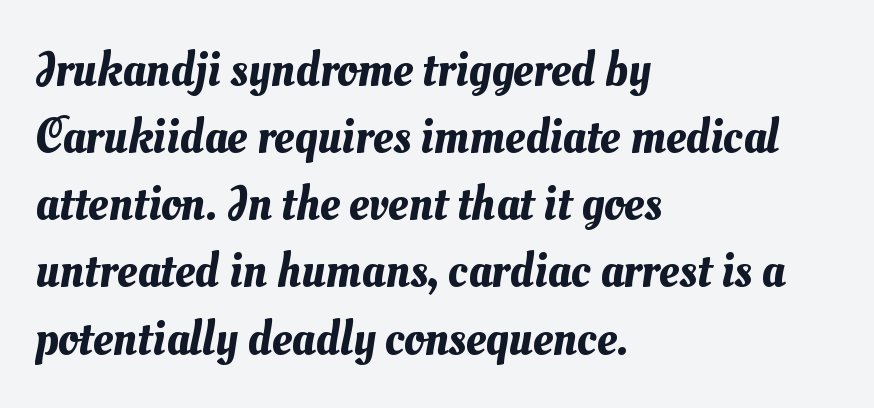
Q: Is the text underlined? A: No.
Q: How is the paragraph aligned? A: Left-aligned.
Q: Is the spacing between letters normal or unusually wide? A: Normal.
Q: Is the spacing between lines tight, normal or loose? A: Normal.
Q: Width (condensed, normal, or wide)? A: Normal.
Q: Stroke contrast? A: Medium.
Q: x-height? A: Small.
Q: Monospaced? A: No.
